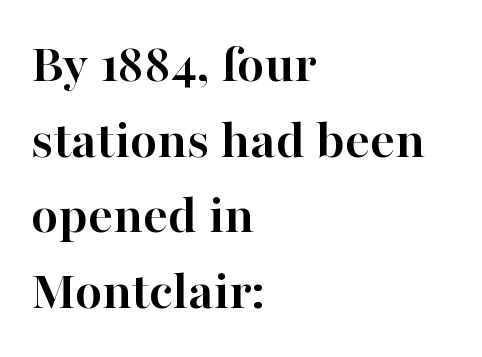
Q: Is the text bold? A: Yes.
Q: Is the text italic (slanted)? A: No, it is upright.
Q: Is the typeface a serif or a sans-serif typeface? A: Serif.
Q: Is the text underlined? A: No.
Q: How is the paragraph aligned? A: Left-aligned.
Q: Is the spacing between letters normal or unusually wide? A: Normal.
Q: Is the spacing between lines tight, normal or loose? A: Normal.
Q: Width (condensed, normal, or wide)? A: Normal.
Q: Stroke contrast? A: High.
Q: x-height? A: Medium.
Q: Monospaced? A: No.
